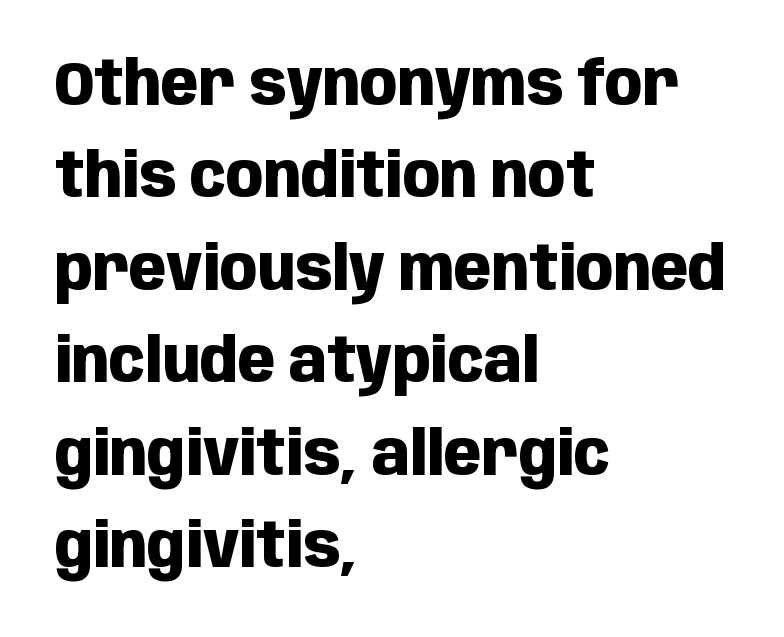
{"serif": "no", "italic": "no", "bold": "yes", "weight": "heavy", "width": "condensed", "stroke_contrast": "low", "x_height": "large", "monospaced": "no", "underline": "no", "align": "left", "line_spacing": "normal", "line_spacing_ratio": 1.49, "letter_spacing": "normal", "letter_spacing_em": 0.0, "glyph_px": 62}
